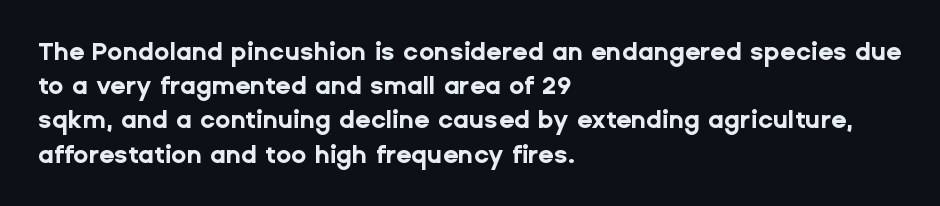
The image shows 25 px bold type, upright; set left-aligned, normal line spacing (1.37x), normal letter spacing, not underlined.
